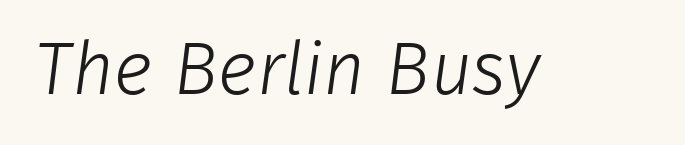
Nope, no serifs anywhere on these letters. You could call the tracking neutral — neither tight nor loose. A light-to-regular cut is what we see here. No word sits above an underline.
